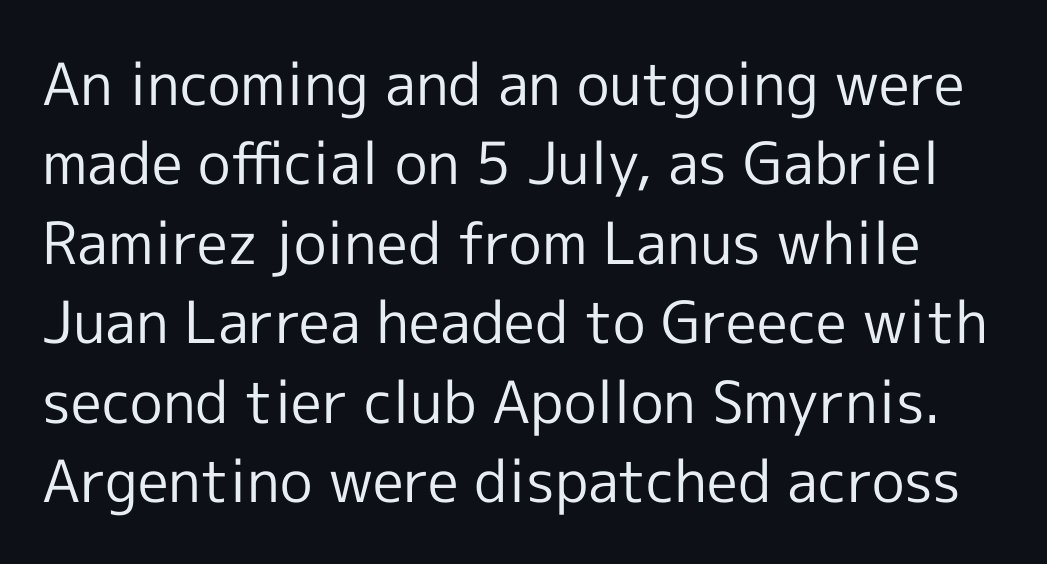
Q: Is the text bold? A: No.
Q: Is the text italic (slanted)? A: No, it is upright.
Q: Is the typeface a serif or a sans-serif typeface? A: Sans-serif.
Q: Is the text underlined? A: No.
Q: Is the spacing between letters normal or unusually wide? A: Normal.
Q: Is the spacing between lines tight, normal or loose? A: Normal.
Q: Width (condensed, normal, or wide)? A: Normal.
Q: x-height? A: Medium.
Q: Monospaced? A: No.
